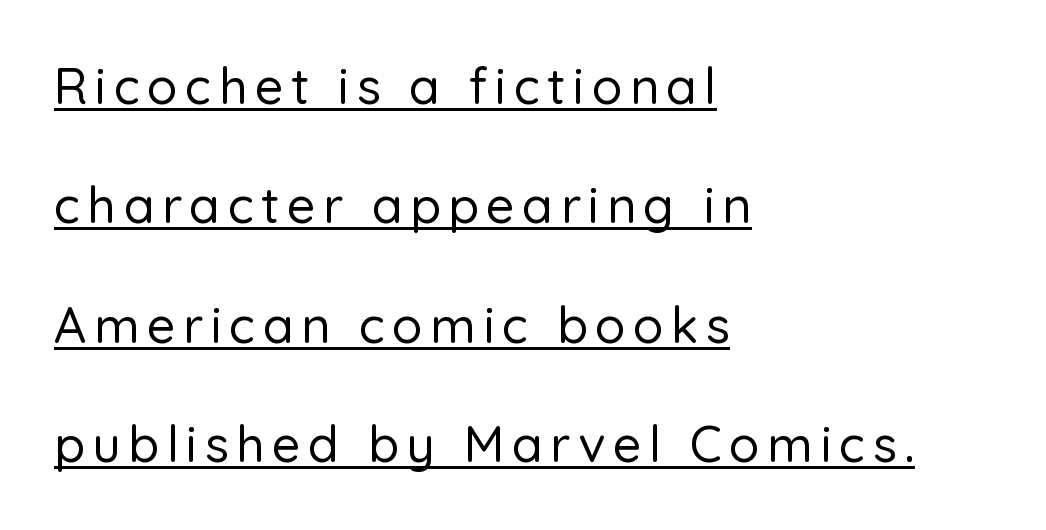
Q: Is the text italic (slanted)? A: No, it is upright.
Q: Is the typeface a serif or a sans-serif typeface? A: Sans-serif.
Q: Is the text underlined? A: Yes.
Q: How is the paragraph aligned? A: Left-aligned.
Q: Is the spacing between lines tight, normal or loose? A: Loose.
Q: Width (condensed, normal, or wide)? A: Normal.
Q: Stroke contrast? A: Low.
Q: x-height? A: Medium.
Q: Monospaced? A: No.
